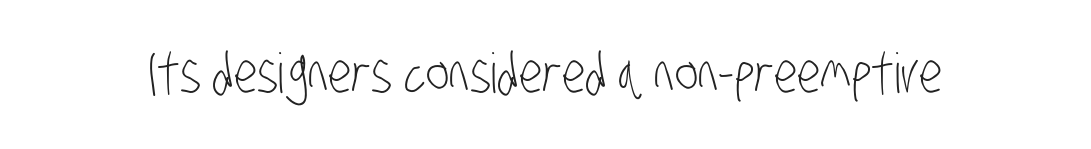
{"serif": "no", "bold": "no", "weight": "light", "width": "condensed", "stroke_contrast": "low", "x_height": "large", "monospaced": "no", "underline": "no", "letter_spacing": "normal", "letter_spacing_em": 0.0, "glyph_px": 55}
